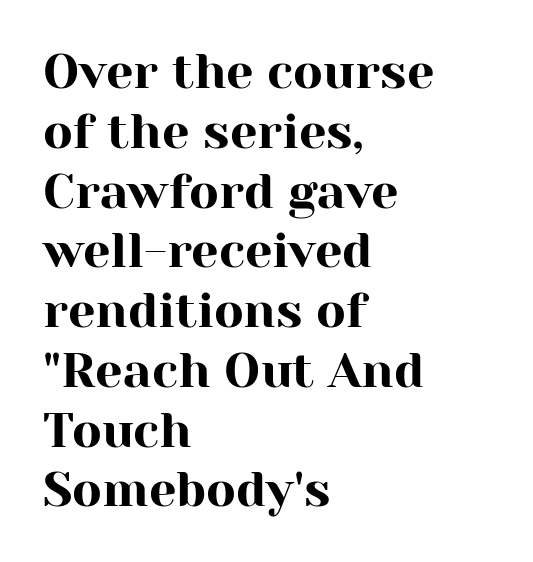
Q: Is the text italic (slanted)? A: No, it is upright.
Q: Is the typeface a serif or a sans-serif typeface? A: Serif.
Q: Is the text underlined? A: No.
Q: How is the paragraph aligned? A: Left-aligned.
Q: Is the spacing between letters normal or unusually wide? A: Normal.
Q: Width (condensed, normal, or wide)? A: Normal.
Q: Stroke contrast? A: High.
Q: x-height? A: Medium.
Q: Monospaced? A: No.
